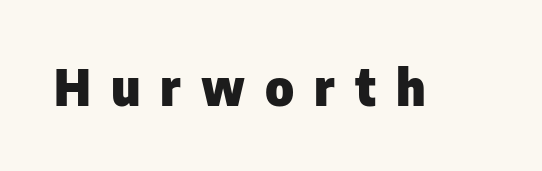
The image shows 50 px heavy sans-serif type, upright; set unusually wide letter spacing (+0.4 em), not underlined; low stroke contrast and a medium x-height.
